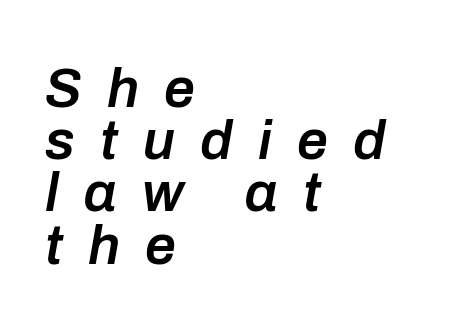
The image shows 55 px semibold type, italic (leaning right); set left-aligned, tight line spacing (0.95x), unusually wide letter spacing (+0.46 em), not underlined; low stroke contrast and a medium x-height.
